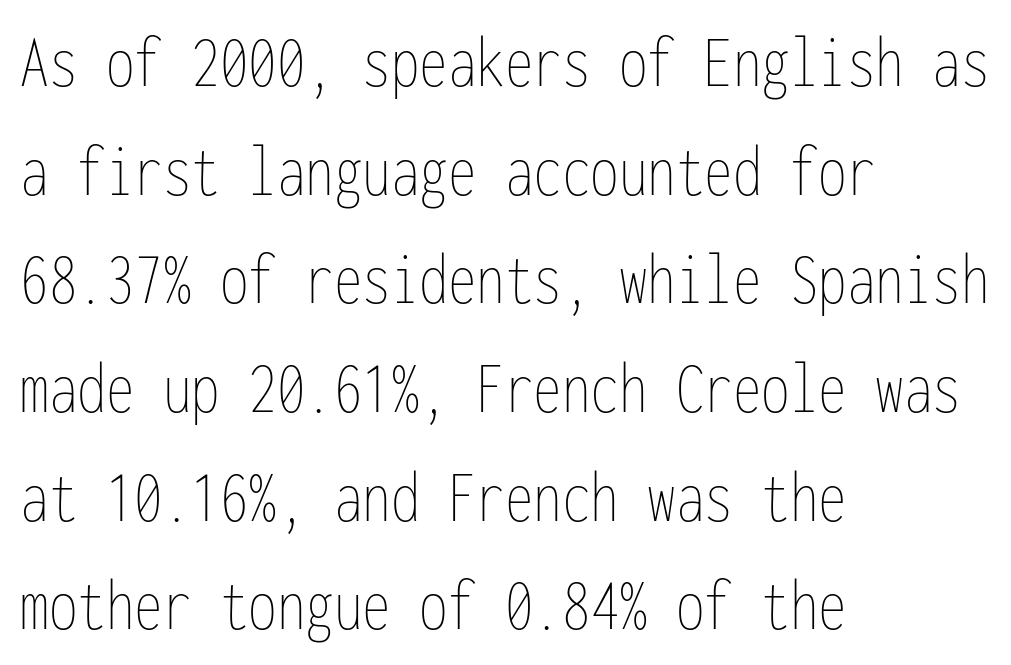
The specimen reads as upright at a glance. The rendering uses typewriter-style spacing with identical character cells. The zone under the glyphs is completely vacant. The face looks like a standard text weight, possibly lighter.
